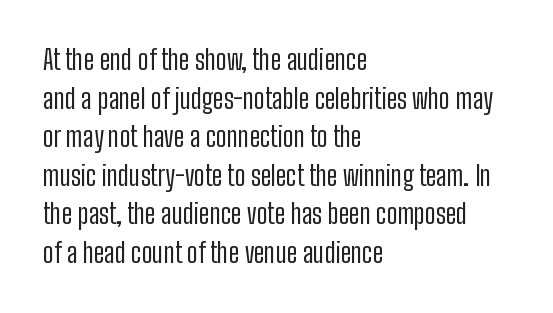
Q: Is the text bold? A: No.
Q: Is the text italic (slanted)? A: No, it is upright.
Q: Is the text underlined? A: No.
Q: How is the paragraph aligned? A: Left-aligned.
Q: Is the spacing between letters normal or unusually wide? A: Normal.
Q: Is the spacing between lines tight, normal or loose? A: Normal.
